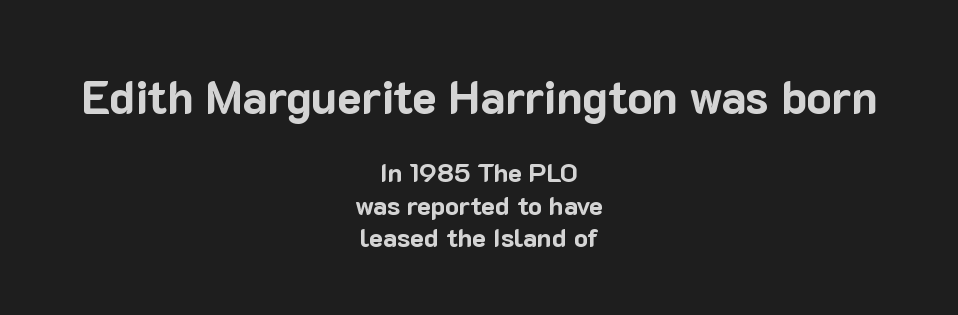
Q: Is the text bold? A: Yes.
Q: Is the text italic (slanted)? A: No, it is upright.
Q: Is the typeface a serif or a sans-serif typeface? A: Sans-serif.
Q: Is the text underlined? A: No.
Q: How is the paragraph aligned? A: Centered.
Q: Is the spacing between letters normal or unusually wide? A: Normal.
Q: Is the spacing between lines tight, normal or loose? A: Normal.
Q: Which block of text is set in a larger size, the first (top) or the second (bottom)? A: The first (top) one.
Q: Width (condensed, normal, or wide)? A: Normal.
Q: Stroke contrast? A: Low.
Q: x-height? A: Medium.
Q: Monospaced? A: No.
